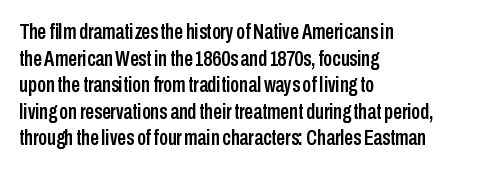
Q: Is the text italic (slanted)? A: No, it is upright.
Q: Is the text underlined? A: No.
Q: How is the paragraph aligned? A: Left-aligned.
Q: Is the spacing between letters normal or unusually wide? A: Normal.
